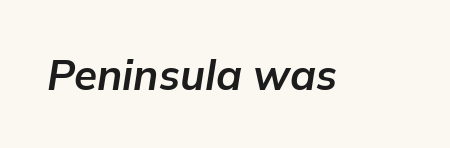
{"italic": "yes", "lean": "right", "slant_degrees": 9, "bold": "yes", "weight": "bold", "width": "normal", "stroke_contrast": "low", "x_height": "medium", "monospaced": "no", "underline": "no", "letter_spacing": "normal", "letter_spacing_em": 0.0, "glyph_px": 42}
